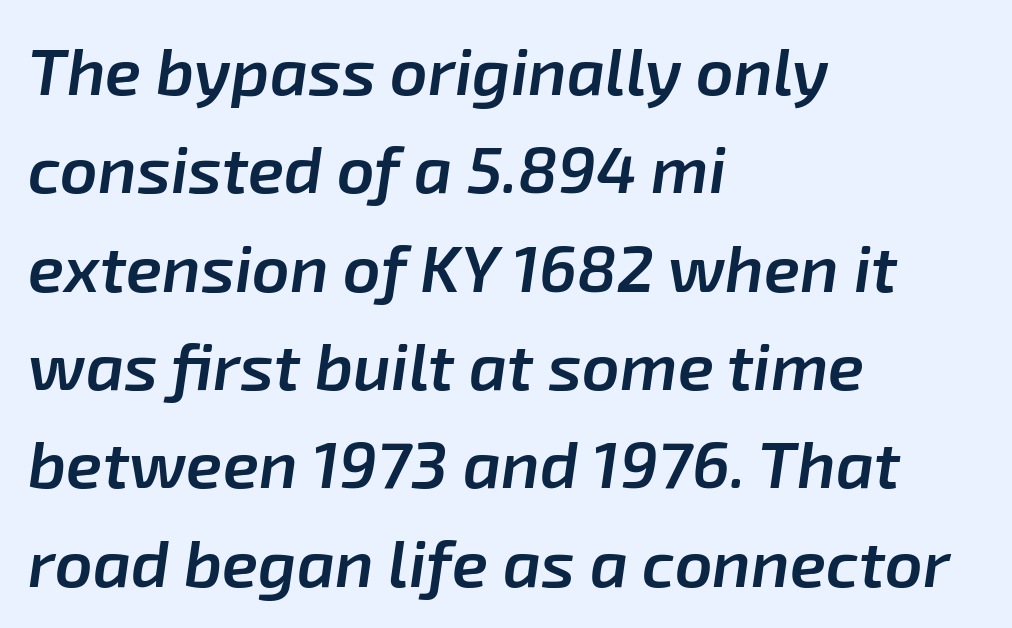
{"italic": "yes", "lean": "right", "slant_degrees": 8, "bold": "semi", "weight": "semibold", "width": "normal", "stroke_contrast": "low", "x_height": "medium", "monospaced": "no", "underline": "no", "align": "left", "line_spacing": "normal", "line_spacing_ratio": 1.49, "letter_spacing": "normal", "letter_spacing_em": 0.0, "glyph_px": 66}
